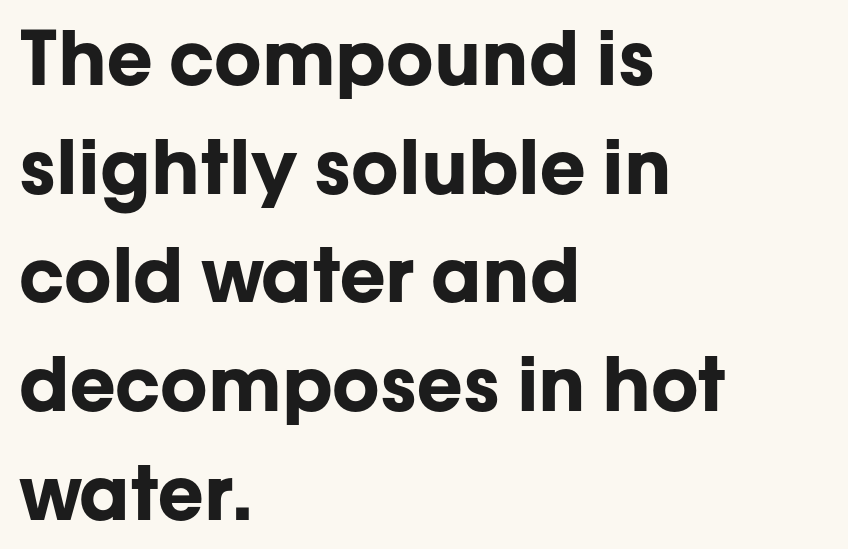
Q: Is the text bold? A: Yes.
Q: Is the text italic (slanted)? A: No, it is upright.
Q: Is the typeface a serif or a sans-serif typeface? A: Sans-serif.
Q: Is the text underlined? A: No.
Q: How is the paragraph aligned? A: Left-aligned.
Q: Is the spacing between letters normal or unusually wide? A: Normal.
Q: Is the spacing between lines tight, normal or loose? A: Normal.
Q: Width (condensed, normal, or wide)? A: Normal.
Q: Stroke contrast? A: Low.
Q: x-height? A: Medium.
Q: Monospaced? A: No.
